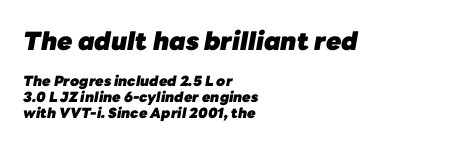
Q: Is the text bold? A: Yes.
Q: Is the text italic (slanted)? A: Yes, it leans right by about 10 degrees.
Q: Is the text underlined? A: No.
Q: How is the paragraph aligned? A: Left-aligned.
Q: Is the spacing between letters normal or unusually wide? A: Normal.
Q: Is the spacing between lines tight, normal or loose? A: Tight.
Q: Which block of text is set in a larger size, the first (top) or the second (bottom)? A: The first (top) one.
